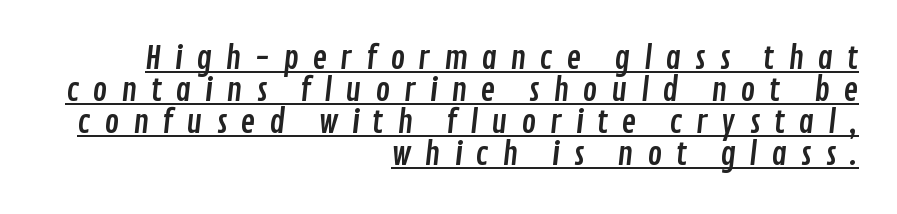
{"serif": "no", "width": "condensed", "stroke_contrast": "low", "x_height": "medium", "monospaced": "no", "underline": "yes", "align": "right", "line_spacing": "tight", "line_spacing_ratio": 1.03, "letter_spacing": "wide", "letter_spacing_em": 0.43, "glyph_px": 31}
